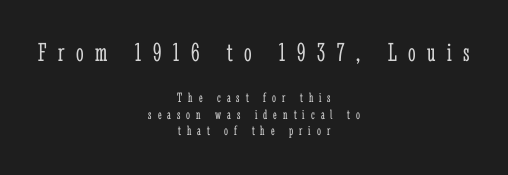
The image shows 27 px text type, upright; set centered, line spacing 1.17x, unusually wide letter spacing (+0.43 em), not underlined; the first (top) block is 1.93x larger.
